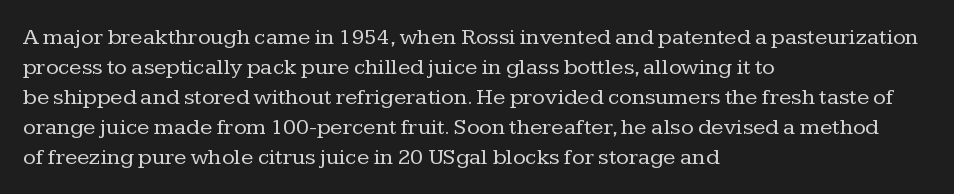
{"italic": "no", "bold": "no", "underline": "no", "align": "left", "line_spacing": "normal", "line_spacing_ratio": 1.3, "letter_spacing": "normal", "letter_spacing_em": 0.0, "glyph_px": 23}
